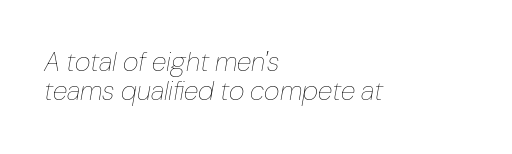
{"italic": "yes", "lean": "right", "slant_degrees": 10, "bold": "no", "underline": "no", "align": "left", "line_spacing": "tight", "line_spacing_ratio": 1.09, "letter_spacing": "normal", "letter_spacing_em": 0.0, "glyph_px": 27}
